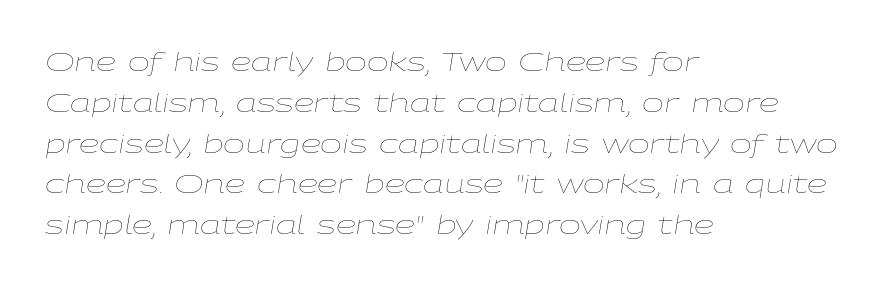
Heft: none added — not bold. It's the slanting kind of type. Decoration check: the copy has no underline. There is no visible air inserted between adjacent glyphs. Summary of vertical rhythm: regular, with standard interline spacing.
